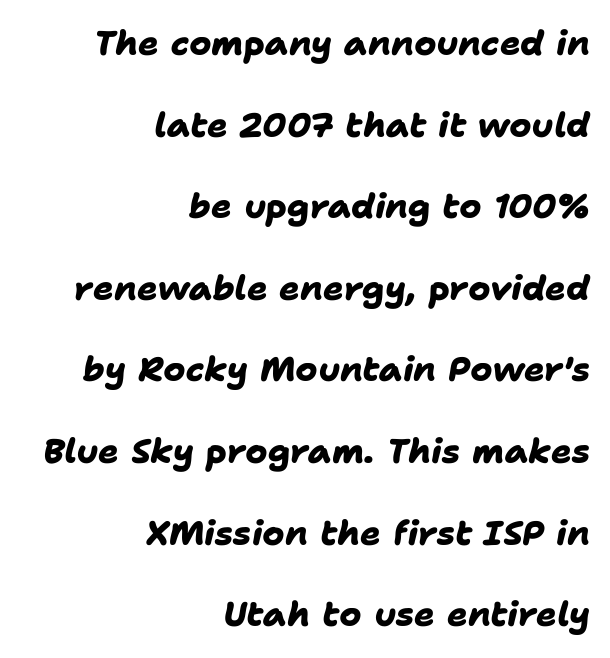
{"serif": "no", "bold": "yes", "weight": "heavy", "width": "normal", "stroke_contrast": "low", "x_height": "medium", "monospaced": "no", "underline": "no", "align": "right", "line_spacing": "loose", "line_spacing_ratio": 2.4, "letter_spacing": "normal", "letter_spacing_em": 0.0, "glyph_px": 34}
